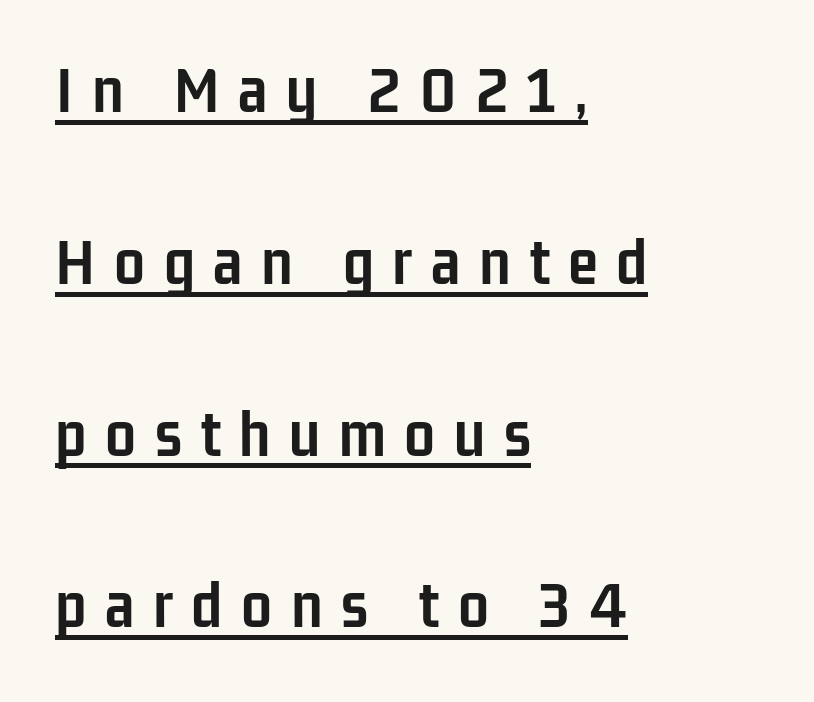
Where is the straight margin? On the left. The face used here is proportionally spaced, like ordinary book or web type. Set as a true bold cut, around the 700 mark. Airy leading.
